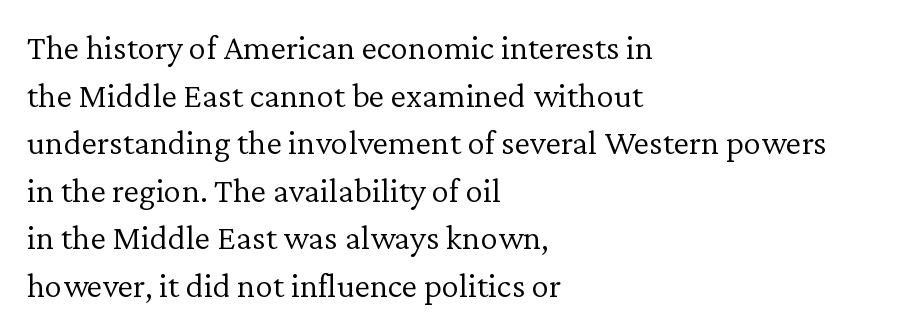
Q: Is the text bold? A: No.
Q: Is the text italic (slanted)? A: No, it is upright.
Q: Is the typeface a serif or a sans-serif typeface? A: Serif.
Q: Is the text underlined? A: No.
Q: How is the paragraph aligned? A: Left-aligned.
Q: Is the spacing between letters normal or unusually wide? A: Normal.
Q: Is the spacing between lines tight, normal or loose? A: Normal.
Q: Width (condensed, normal, or wide)? A: Normal.
Q: Stroke contrast? A: Low.
Q: x-height? A: Medium.
Q: Monospaced? A: No.
